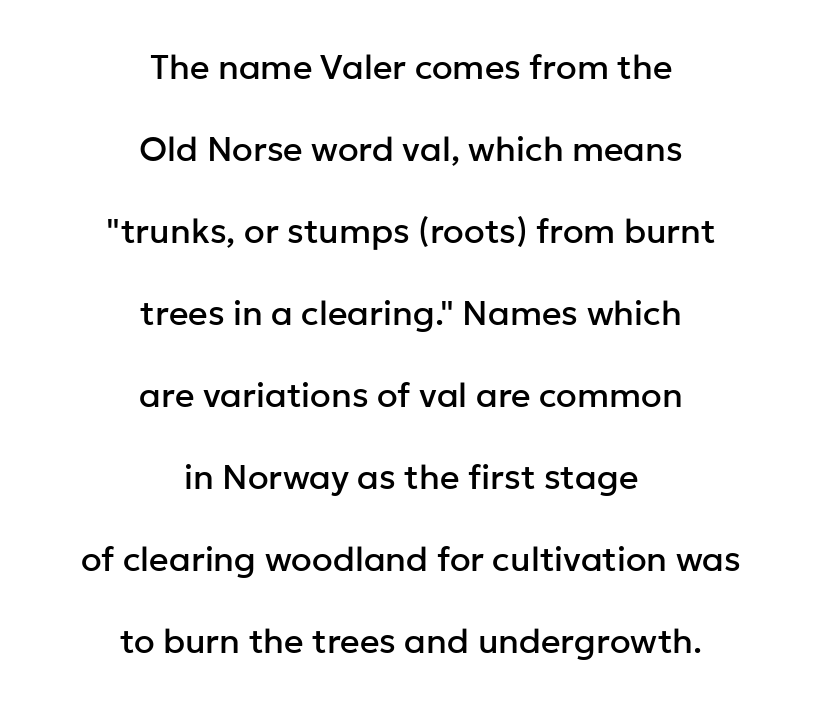
Q: Is the text italic (slanted)? A: No, it is upright.
Q: Is the typeface a serif or a sans-serif typeface? A: Sans-serif.
Q: Is the text underlined? A: No.
Q: How is the paragraph aligned? A: Centered.
Q: Is the spacing between letters normal or unusually wide? A: Normal.
Q: Is the spacing between lines tight, normal or loose? A: Loose.
Q: Width (condensed, normal, or wide)? A: Normal.
Q: Stroke contrast? A: Low.
Q: x-height? A: Medium.
Q: Monospaced? A: No.
